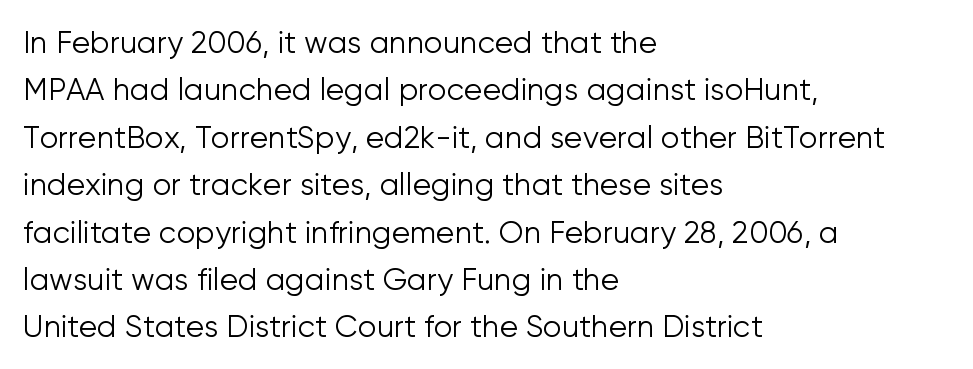
Q: Is the text bold? A: No.
Q: Is the text italic (slanted)? A: No, it is upright.
Q: Is the typeface a serif or a sans-serif typeface? A: Sans-serif.
Q: Is the text underlined? A: No.
Q: How is the paragraph aligned? A: Left-aligned.
Q: Is the spacing between letters normal or unusually wide? A: Normal.
Q: Is the spacing between lines tight, normal or loose? A: Normal.
Q: Width (condensed, normal, or wide)? A: Normal.
Q: Stroke contrast? A: Low.
Q: x-height? A: Medium.
Q: Monospaced? A: No.
